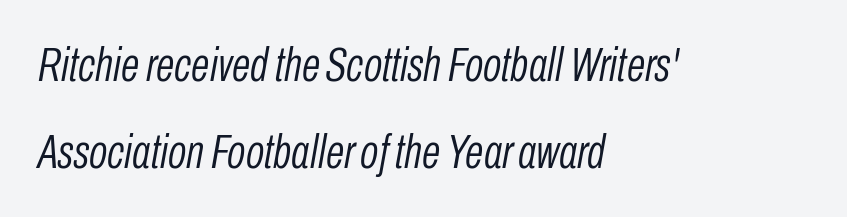
{"italic": "yes", "lean": "right", "slant_degrees": 10, "bold": "no", "weight": "light", "width": "condensed", "stroke_contrast": "low", "x_height": "medium", "monospaced": "no", "underline": "no", "align": "left", "line_spacing_ratio": 1.81, "letter_spacing": "normal", "letter_spacing_em": 0.0, "glyph_px": 48}
